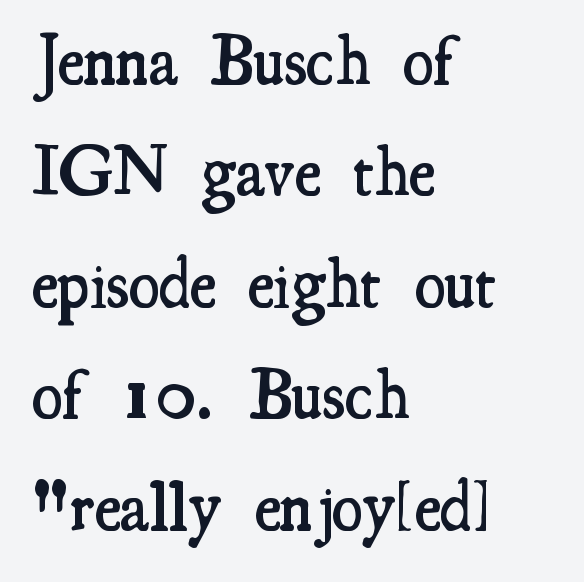
{"serif": "yes", "italic": "no", "bold": "semi", "weight": "semibold", "width": "condensed", "stroke_contrast": "medium", "x_height": "small", "monospaced": "no", "underline": "no", "align": "left", "line_spacing": "normal", "line_spacing_ratio": 1.57, "letter_spacing": "normal", "letter_spacing_em": 0.0, "glyph_px": 71}
